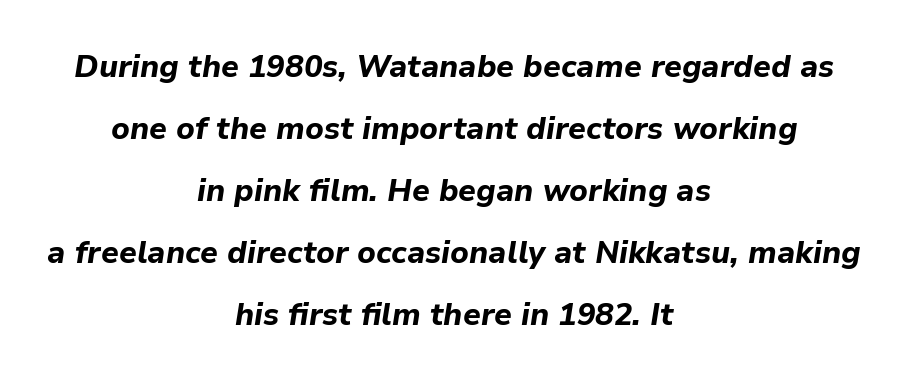
Q: Is the text bold? A: Yes.
Q: Is the text italic (slanted)? A: Yes, it leans right by about 9 degrees.
Q: Is the text underlined? A: No.
Q: How is the paragraph aligned? A: Centered.
Q: Is the spacing between letters normal or unusually wide? A: Normal.
Q: Is the spacing between lines tight, normal or loose? A: Loose.
Q: Width (condensed, normal, or wide)? A: Normal.
Q: Stroke contrast? A: Low.
Q: x-height? A: Medium.
Q: Monospaced? A: No.
